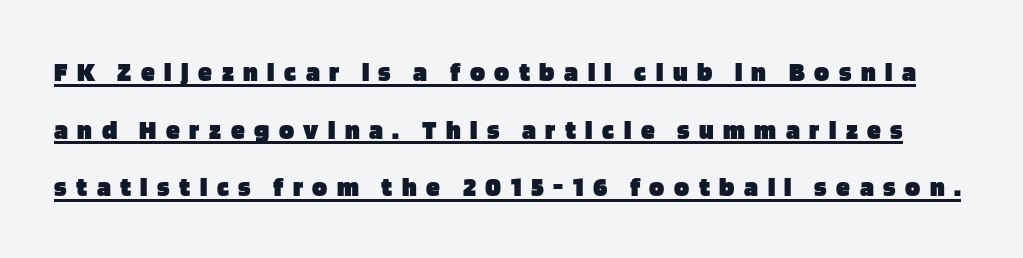
Q: Is the text bold? A: Yes.
Q: Is the text italic (slanted)? A: No, it is upright.
Q: Is the typeface a serif or a sans-serif typeface? A: Sans-serif.
Q: Is the text underlined? A: Yes.
Q: Is the spacing between letters normal or unusually wide? A: Unusually wide.
Q: Is the spacing between lines tight, normal or loose? A: Loose.
Q: Width (condensed, normal, or wide)? A: Normal.
Q: Stroke contrast? A: Low.
Q: x-height? A: Large.
Q: Monospaced? A: No.
